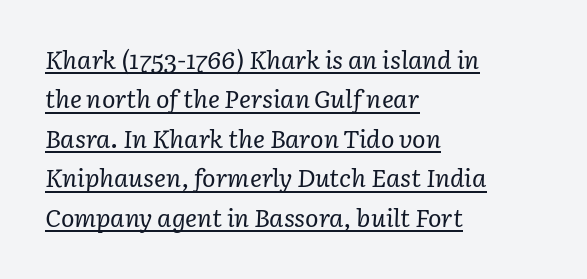
The image shows 25 px text type, italic (leaning right); set left-aligned, normal line spacing (1.58x), normal letter spacing, underlined.
